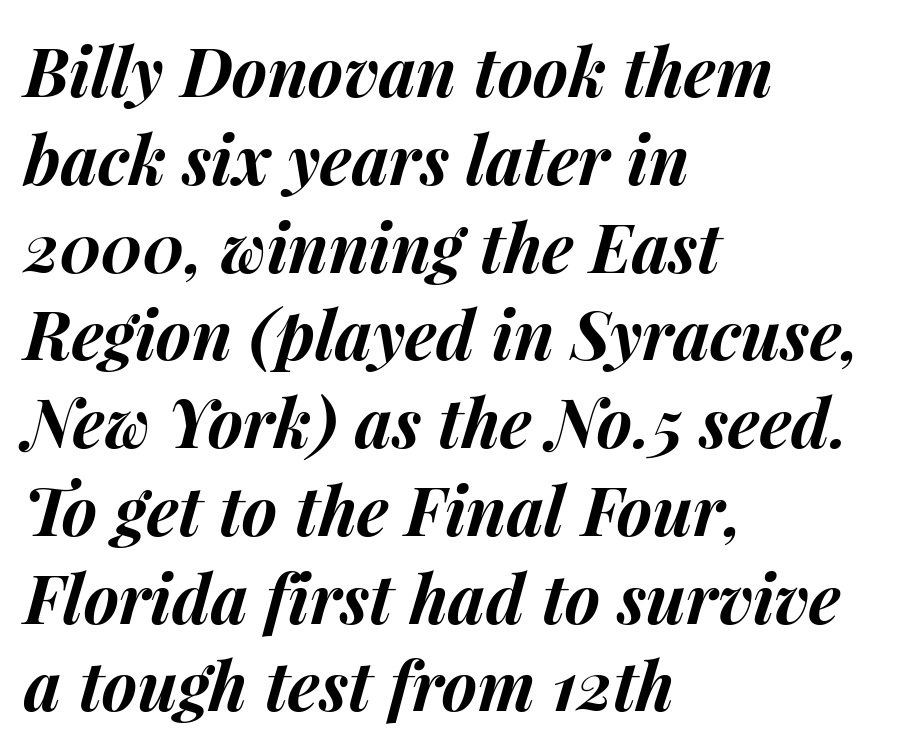
The image shows 67 px bold type, italic (leaning right); set left-aligned, normal line spacing (1.31x), normal letter spacing, not underlined; medium stroke contrast and a medium x-height.
